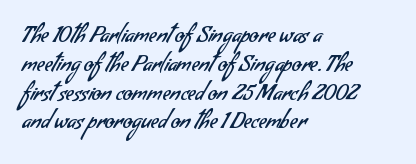
Normally led — the rows are evenly, conventionally spaced. Standard letterfit; no display-style spreading of the glyphs. Underline: absent. Short and long lines alike share a common starting point at left.
